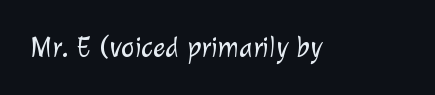
{"serif": "no", "bold": "no", "weight": "light", "width": "normal", "stroke_contrast": "low", "x_height": "medium", "monospaced": "no", "underline": "no", "letter_spacing": "normal", "letter_spacing_em": 0.0, "glyph_px": 29}
